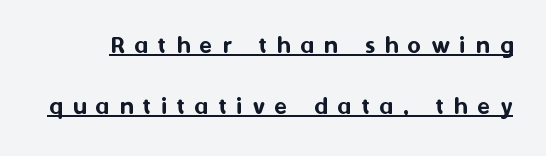
Q: Is the text italic (slanted)? A: No, it is upright.
Q: Is the text underlined? A: Yes.
Q: Is the spacing between letters normal or unusually wide? A: Unusually wide.
Q: Is the spacing between lines tight, normal or loose? A: Loose.
